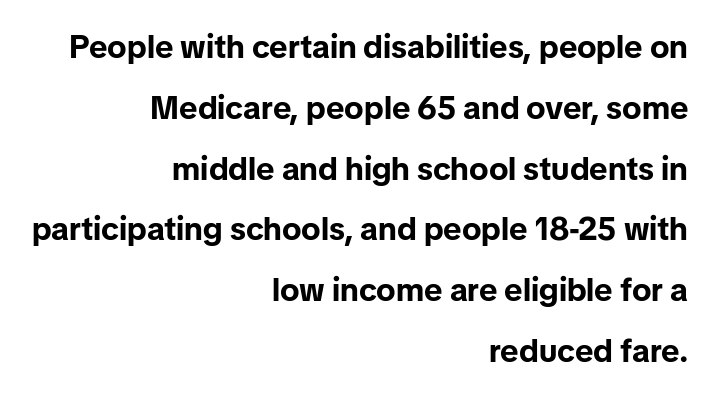
The image shows 32 px bold sans-serif type, upright; set right-aligned, loose line spacing (1.9x), normal letter spacing, not underlined; low stroke contrast and a medium x-height.
